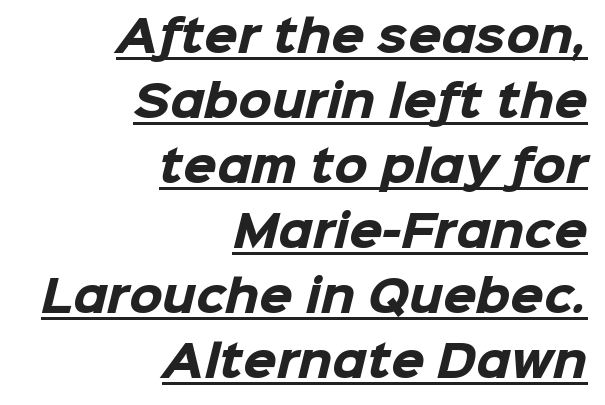
Q: Is the text bold? A: Yes.
Q: Is the typeface a serif or a sans-serif typeface? A: Sans-serif.
Q: Is the text underlined? A: Yes.
Q: How is the paragraph aligned? A: Right-aligned.
Q: Is the spacing between letters normal or unusually wide? A: Normal.
Q: Is the spacing between lines tight, normal or loose? A: Normal.
Q: Width (condensed, normal, or wide)? A: Normal.
Q: Stroke contrast? A: Low.
Q: x-height? A: Medium.
Q: Monospaced? A: No.
